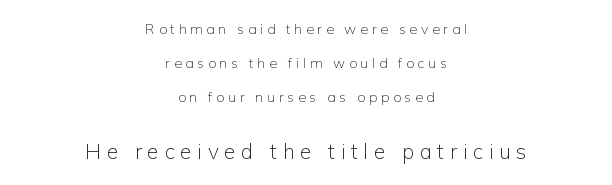
Short note: letters widely spaced. Heft: none added — not bold. Which of the two is more prominent by size? The second, at the bottom. Whoever set this chose breathing room over compactness in the vertical rhythm. It's the straight-up-and-down kind of type.
